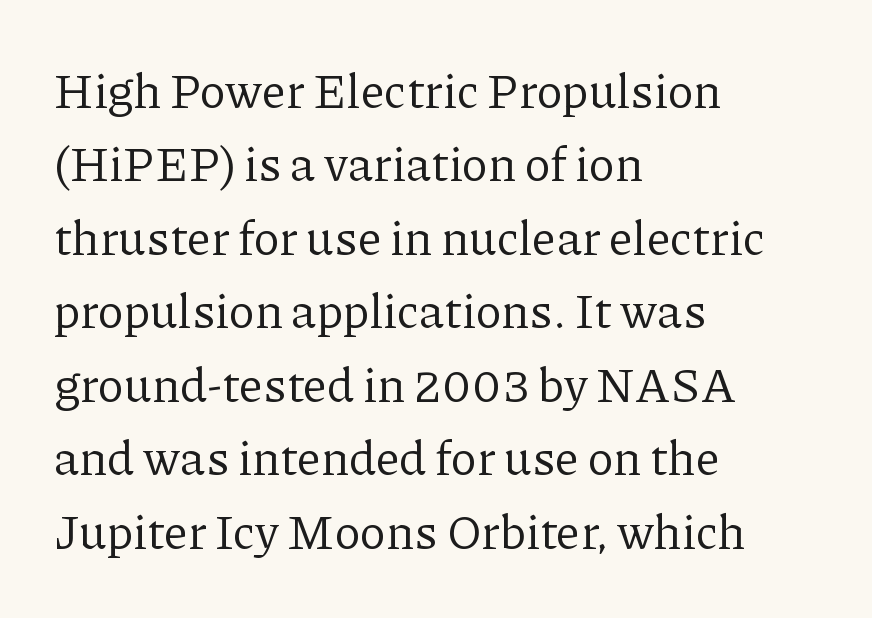
Here the designer chose a conventional face with non-uniform glyph widths. This rendering features lettering with no underline. Compared with a typical body face, this is equally light or lighter still. The typeface chosen for these lines features serifs. Compared with typical paragraphs, the rows here are spaced about the same.
